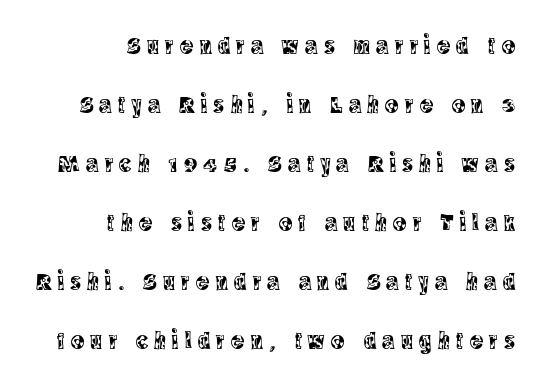
This sample trades compactness for vertical openness between lines. Anything drawn beneath the words? Only blank space. The rendering anchors every line to the right-hand side. These lines have a slow, spaced-out rhythm from letter to letter. Is there any slant? The stems are plumb.
